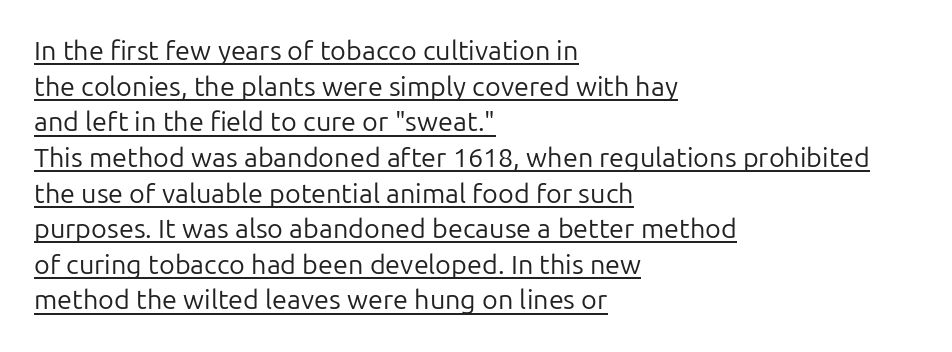
If you drew a ruler down the left edge, every line would touch it. Vertical spacing — default. Like a heading marked for emphasis, these lines bear an underscore. These lines were composed using upright roman letters. Bold? No — there's no thickening of the strokes.
